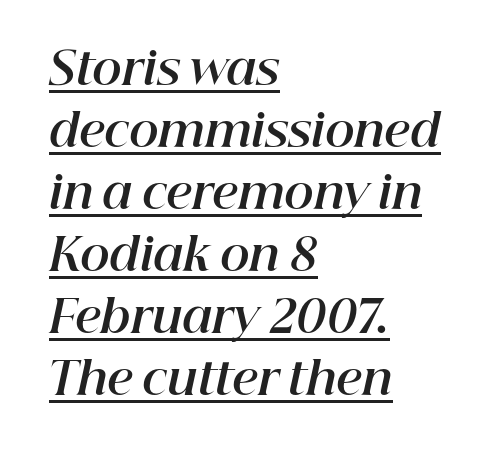
There is no visible air inserted between adjacent glyphs. The characters look thick and weighty, a clear bold. Underlining? Definitely there. How would I describe the line gaps? Plain and ordinary.
